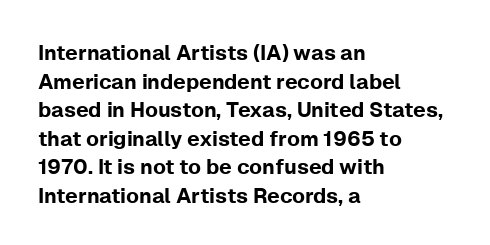
The image shows 21 px text type, upright; set left-aligned, normal line spacing (1.36x), normal letter spacing, not underlined.
